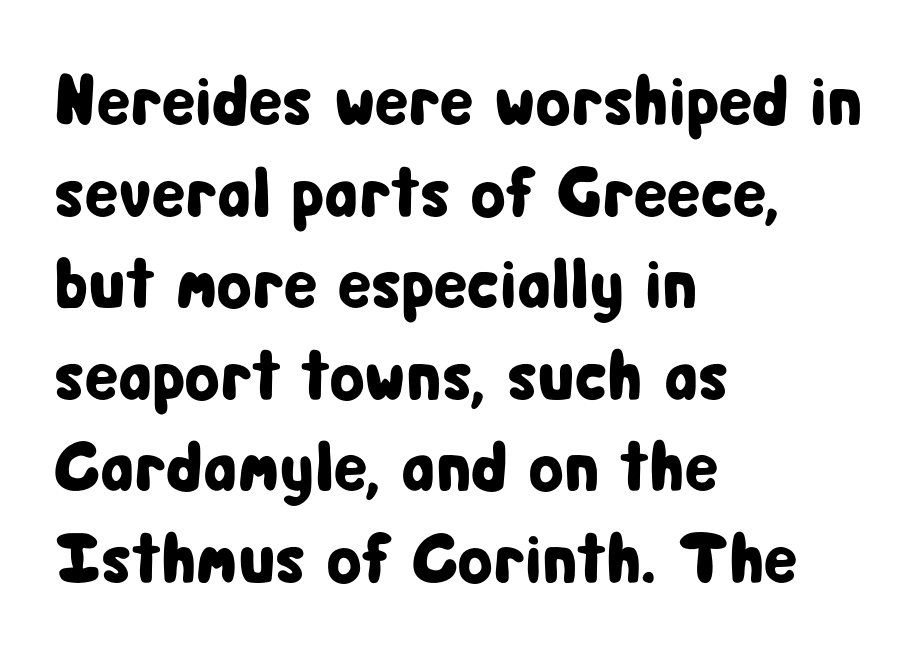
Q: Is the text italic (slanted)? A: No, it is upright.
Q: Is the typeface a serif or a sans-serif typeface? A: Sans-serif.
Q: Is the text underlined? A: No.
Q: How is the paragraph aligned? A: Left-aligned.
Q: Is the spacing between letters normal or unusually wide? A: Normal.
Q: Is the spacing between lines tight, normal or loose? A: Normal.
Q: Width (condensed, normal, or wide)? A: Condensed.
Q: Stroke contrast? A: Low.
Q: x-height? A: Medium.
Q: Monospaced? A: No.
